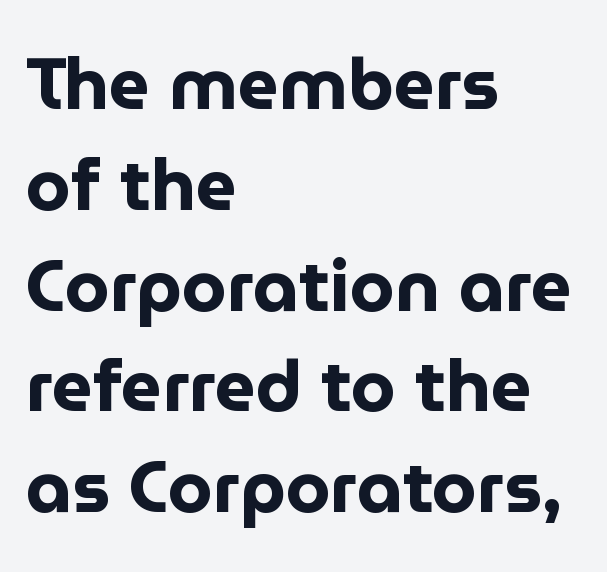
Rendered with straight, roman letterforms. Short and long lines alike share a common starting point at left. Letterform terminals end flat and unadorned throughout the passage. The passage shown stacks its lines at a standard gap. These lines carry a lot of weight — the face is fully bold. Clear beneath every line of the passage.
